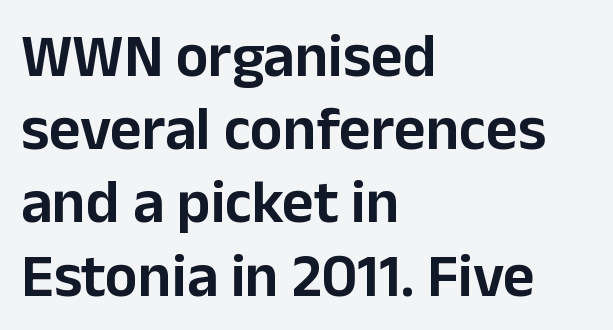
The image shows 61 px sans-serif type, upright; set left-aligned, line spacing 1.2x, normal letter spacing, not underlined; low stroke contrast and a medium x-height.
